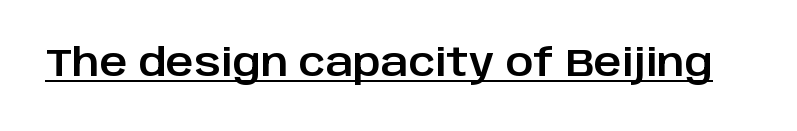
The lettering is marked with a stroke running underneath it. Tall strokes in this sample are plumb rather than angled. Is this a fixed-width face? No — the glyphs have proportional, varying widths. This sample uses plain, unmodified letter spacing. To sum up the face: it is a sans, with no serifs.
